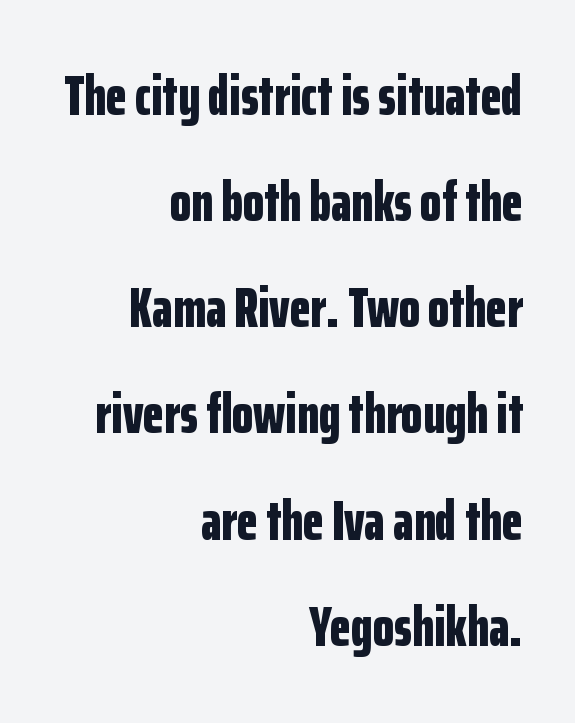
The image shows 55 px bold, condensed sans-serif type, upright; set right-aligned, loose line spacing (1.93x), normal letter spacing, not underlined; low stroke contrast and a medium x-height.
